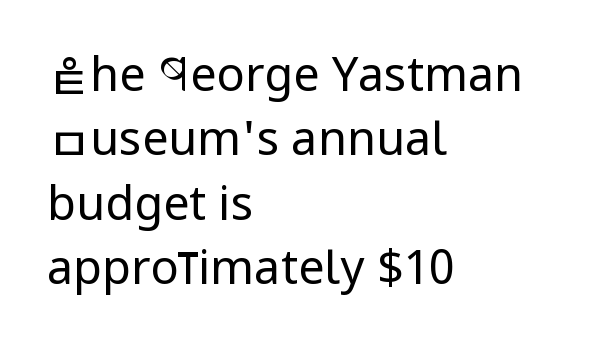
This is sans-serif lettering, the kind often seen on screens and signage. The rag falls on the right side of this text block. The typeface has the unassuming heft of standard copy or less. Vertical strokes here are truly vertical. Anything drawn beneath the words? Only blank space. Vertical spacing — default.
